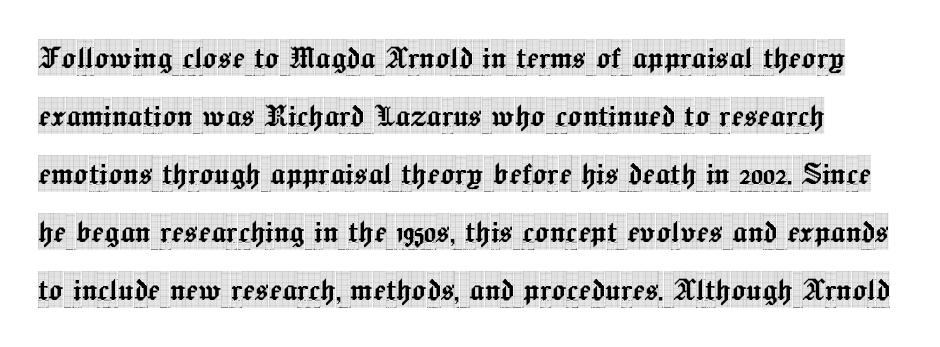
{"serif": "yes", "italic": "no", "width": "condensed", "x_height": "large", "monospaced": "no", "underline": "no", "line_spacing": "normal", "line_spacing_ratio": 1.57, "letter_spacing": "normal", "letter_spacing_em": 0.0, "glyph_px": 37}
